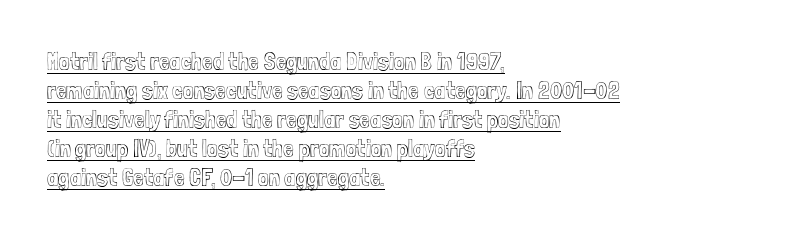
Q: Is the text italic (slanted)? A: No, it is upright.
Q: Is the text underlined? A: Yes.
Q: How is the paragraph aligned? A: Left-aligned.
Q: Is the spacing between letters normal or unusually wide? A: Normal.
